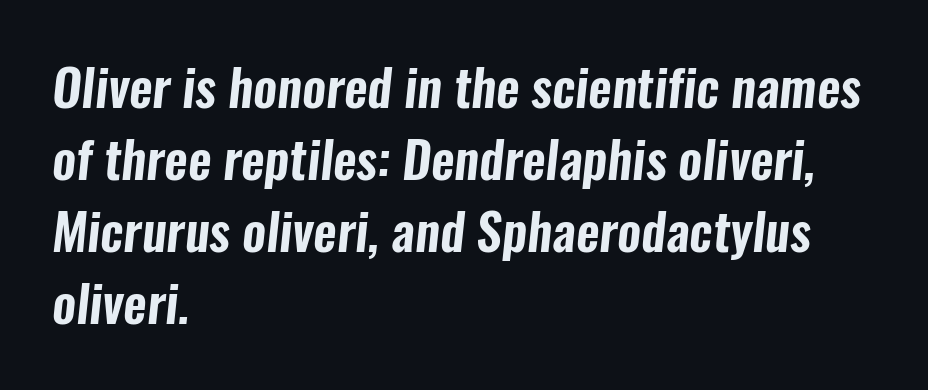
The image shows 51 px condensed sans-serif type; set left-aligned, normal line spacing (1.41x), normal letter spacing, not underlined; low stroke contrast and a medium x-height.
